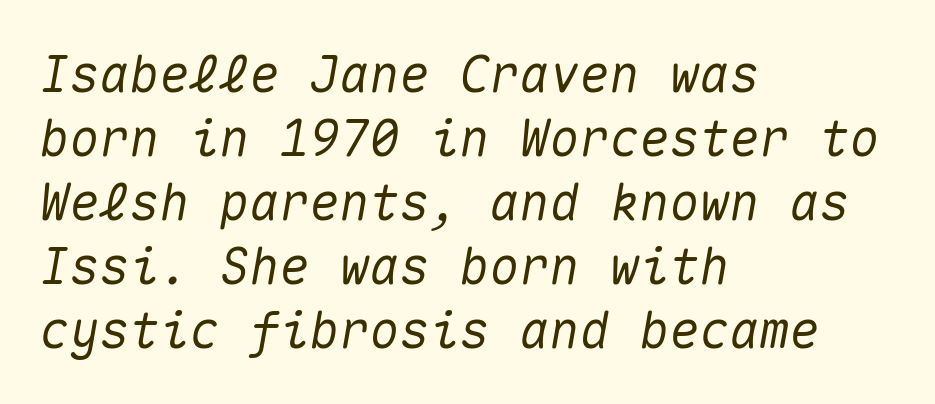
Q: Is the text italic (slanted)? A: Yes, it leans right by about 10 degrees.
Q: Is the text underlined? A: No.
Q: How is the paragraph aligned? A: Left-aligned.
Q: Is the spacing between letters normal or unusually wide? A: Normal.
Q: Is the spacing between lines tight, normal or loose? A: Normal.
Q: Width (condensed, normal, or wide)? A: Normal.
Q: Stroke contrast? A: Medium.
Q: x-height? A: Medium.
Q: Monospaced? A: Yes.
